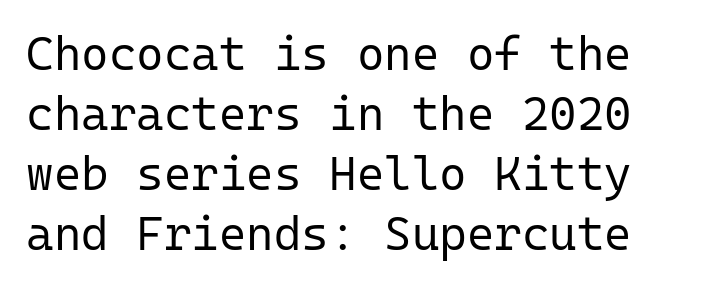
In terms of leading, this rendering sits right in the middle. The typeface has the unassuming heft of standard copy or less. The horizontal fit of the characters is conventional and even. Has an underline been added? It has not. Monospaced: the letters line up in strict vertical columns. Every stem runs plumb, perpendicular to the baseline.
